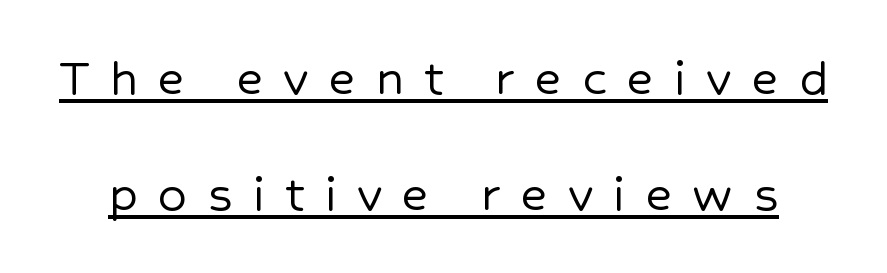
{"serif": "no", "italic": "no", "width": "normal", "stroke_contrast": "low", "x_height": "medium", "monospaced": "no", "underline": "yes", "line_spacing": "loose", "line_spacing_ratio": 2.04, "letter_spacing": "wide", "letter_spacing_em": 0.35, "glyph_px": 57}
